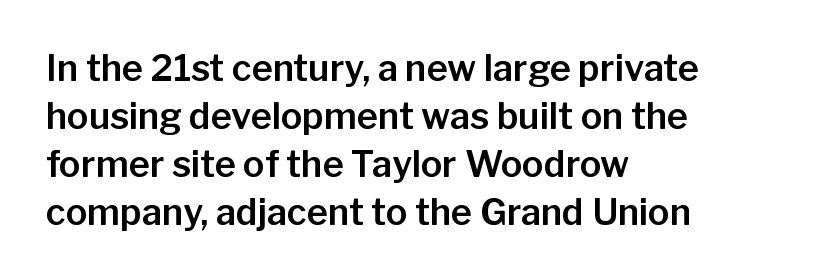
{"serif": "no", "italic": "no", "width": "normal", "stroke_contrast": "low", "x_height": "medium", "monospaced": "no", "underline": "no", "align": "left", "line_spacing": "normal", "line_spacing_ratio": 1.33, "letter_spacing": "normal", "letter_spacing_em": 0.0, "glyph_px": 36}
